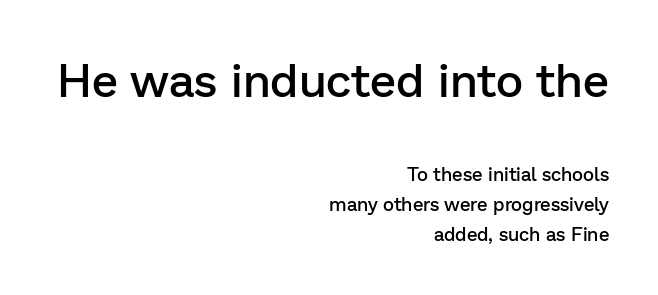
The rendering shrinks the type as you move from the upper chunk to the lower. This sample uses a sans-serif face. Proportional: the letters do not fall into vertical columns. Vertically, the passage feels balanced, rows spaced as you'd expect. The glyphs have the mass of a demibold cut, below bold. Alignment: flush right.
